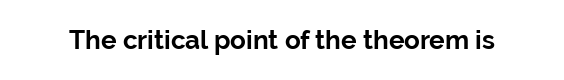
{"italic": "no", "bold": "yes", "underline": "no", "letter_spacing": "normal", "letter_spacing_em": 0.0, "glyph_px": 26}
